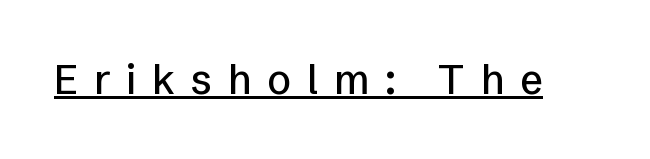
A baseline rule has been typeset under these characters. The letterforms stand isolated, each surrounded by extra space. The rendering shows plain stroke endings on the letterforms — a sans-serif design. The letters stand upright; this is a roman face. A typesetter would call this proportional, since set widths differ per character.
